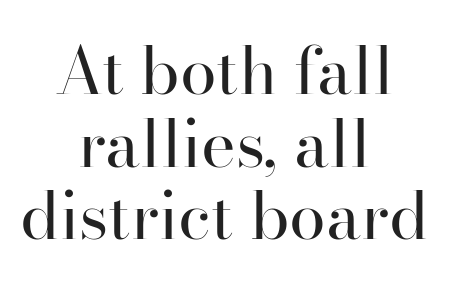
Q: Is the text bold? A: No.
Q: Is the text italic (slanted)? A: No, it is upright.
Q: Is the typeface a serif or a sans-serif typeface? A: Serif.
Q: Is the text underlined? A: No.
Q: How is the paragraph aligned? A: Centered.
Q: Is the spacing between letters normal or unusually wide? A: Normal.
Q: Is the spacing between lines tight, normal or loose? A: Tight.
Q: Width (condensed, normal, or wide)? A: Normal.
Q: Stroke contrast? A: High.
Q: x-height? A: Small.
Q: Monospaced? A: No.
